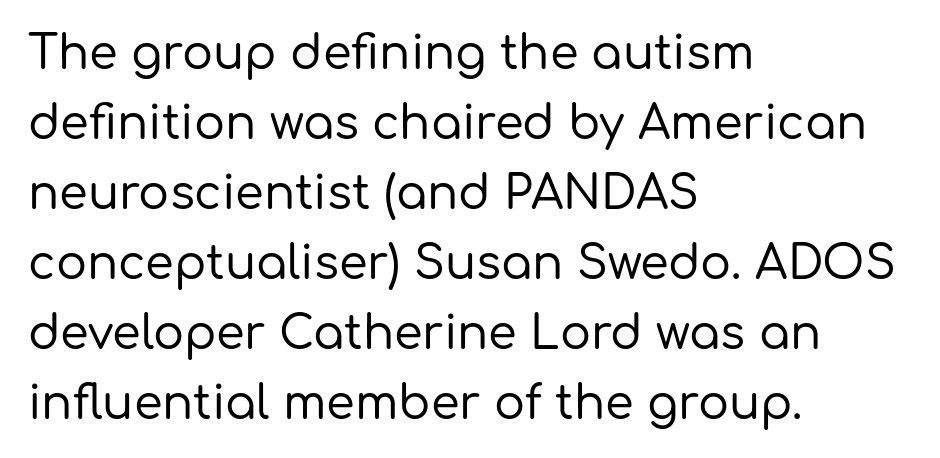
Students, observe: this is what conventionally led text looks like. Proportional: the letters do not fall into vertical columns. Plain, unruled lines of type. A classic flush-left, rag-right setting is used for this passage. The face used here is a sans, in the tradition of grotesques and geometrics.
